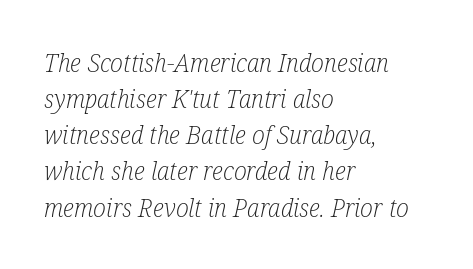
{"italic": "yes", "lean": "right", "slant_degrees": 12, "bold": "no", "underline": "no", "align": "left", "line_spacing": "normal", "line_spacing_ratio": 1.39, "letter_spacing": "normal", "letter_spacing_em": 0.0, "glyph_px": 26}
